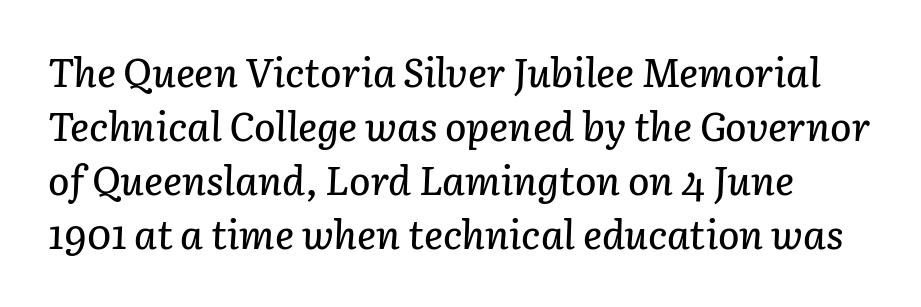
Q: Is the text italic (slanted)? A: Yes, it leans right by about 3 degrees.
Q: Is the text underlined? A: No.
Q: Is the spacing between letters normal or unusually wide? A: Normal.
Q: Is the spacing between lines tight, normal or loose? A: Normal.
Q: Width (condensed, normal, or wide)? A: Normal.
Q: Stroke contrast? A: Low.
Q: x-height? A: Medium.
Q: Monospaced? A: No.
